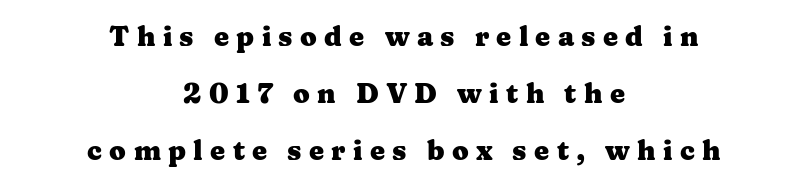
Q: Is the text bold? A: Yes.
Q: Is the text italic (slanted)? A: No, it is upright.
Q: Is the text underlined? A: No.
Q: How is the paragraph aligned? A: Centered.
Q: Is the spacing between letters normal or unusually wide? A: Unusually wide.
Q: Is the spacing between lines tight, normal or loose? A: Loose.
